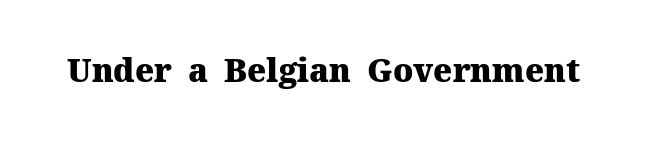
Letter spacing: default. Is the type bold? Yes — the strokes are clearly thick and heavy. The face used here is proportionally spaced, like ordinary book or web type. Small tapered or slab feet sit at the stroke ends, so this counts as serif. The typography opts for an upright posture over an oblique one. Rule under the text: the space is simply empty.
